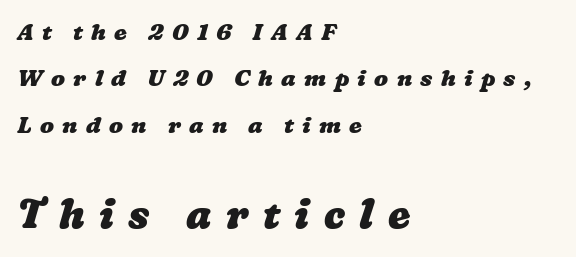
The image shows 40 px heavy, wide type; set left-aligned, loose line spacing (2.02x), unusually wide letter spacing (+0.36 em), not underlined; the second (bottom) block is 1.74x larger; low stroke contrast and a medium x-height.
